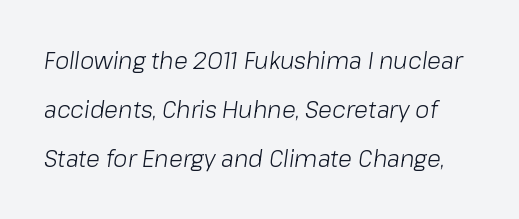
{"italic": "yes", "lean": "right", "slant_degrees": 8, "bold": "no", "underline": "no", "line_spacing": "loose", "line_spacing_ratio": 2.14, "letter_spacing": "normal", "letter_spacing_em": 0.0, "glyph_px": 23}
